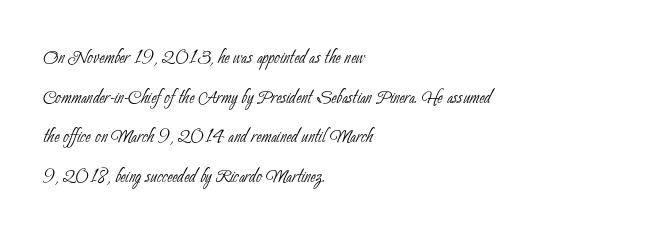
The image shows 25 px text type; set left-aligned, normal line spacing (1.59x), normal letter spacing, not underlined.
